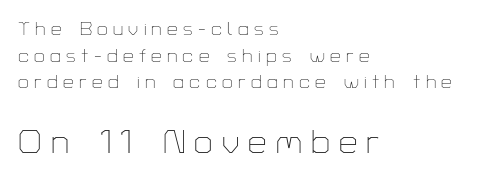
This is not heavy type; no bold has been used. Varying glyph widths throughout — classic text-font behaviour. Ordinary non-slanted type is in use. Size hierarchy here favors the trailing block over the leading one.
